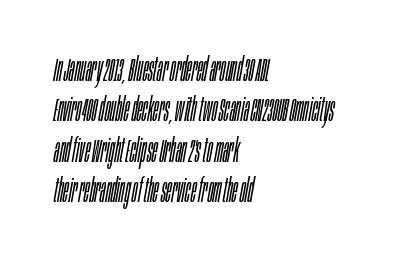
Summary of weight: not heavy and not bold. The typesetter chose a ragged-right arrangement here. Underlining? Definitely not there. Observe the ordinary spacing: letters are neighbours, not strangers.
